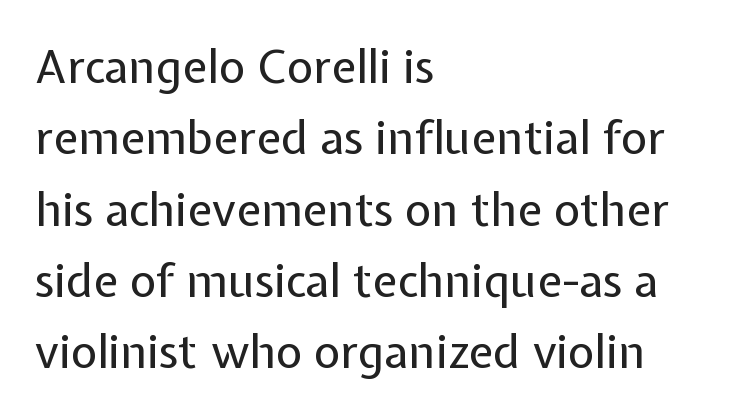
How would I describe the line gaps? Plain and ordinary. Clear beneath every line of the passage. Counters stay open thanks to moderate or lighter strokes. Where is the straight margin? On the left. Does the type have serifs? No, each stem ends abruptly.
